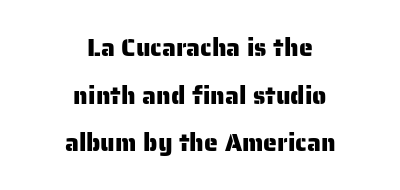
What's the leading like? Stretched, with rows far apart. Descenders hang freely into open space. Alignment: centered. Does extra space separate the letters? No, they use regular spacing.
